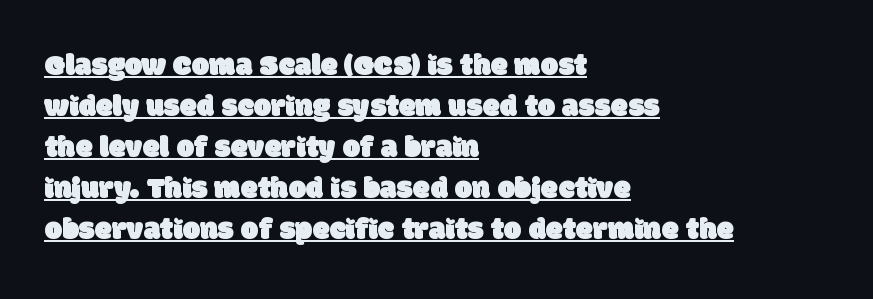
The image shows 31 px sans-serif type; set left-aligned, normal line spacing (1.32x), normal letter spacing, underlined; low stroke contrast and a large x-height.
